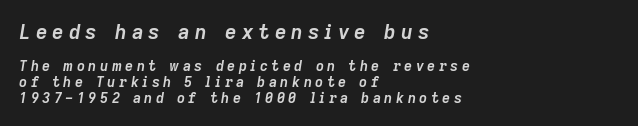
Q: Is the text bold? A: Yes.
Q: Is the text italic (slanted)? A: Yes, it leans right by about 9 degrees.
Q: Is the text underlined? A: No.
Q: How is the paragraph aligned? A: Left-aligned.
Q: Is the spacing between letters normal or unusually wide? A: Unusually wide.
Q: Is the spacing between lines tight, normal or loose? A: Tight.
Q: Which block of text is set in a larger size, the first (top) or the second (bottom)? A: The first (top) one.
